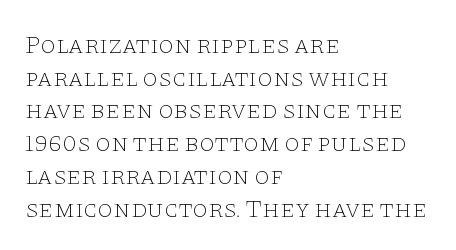
What's the leading like? Ordinary, nothing unusual. The passage shown has conventional tracking throughout. The typography opts for an upright posture over an oblique one. The passage is arranged the way most books set body copy — flush left.
